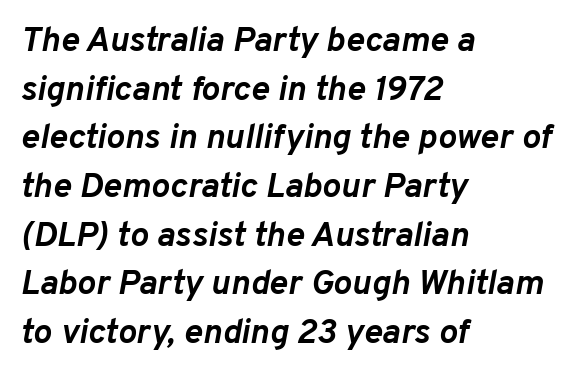
Q: Is the text bold? A: Yes.
Q: Is the text italic (slanted)? A: Yes, it leans right by about 10 degrees.
Q: Is the text underlined? A: No.
Q: How is the paragraph aligned? A: Left-aligned.
Q: Is the spacing between letters normal or unusually wide? A: Normal.
Q: Is the spacing between lines tight, normal or loose? A: Normal.
Q: Width (condensed, normal, or wide)? A: Normal.
Q: Stroke contrast? A: Low.
Q: x-height? A: Medium.
Q: Monospaced? A: No.
